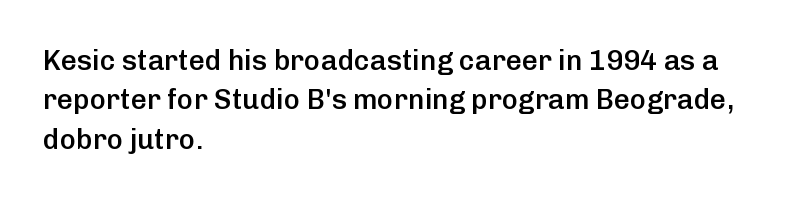
{"serif": "no", "italic": "no", "bold": "semi", "weight": "semibold", "width": "normal", "stroke_contrast": "low", "x_height": "medium", "monospaced": "no", "underline": "no", "align": "left", "line_spacing": "normal", "line_spacing_ratio": 1.41, "letter_spacing": "normal", "letter_spacing_em": 0.0, "glyph_px": 28}
